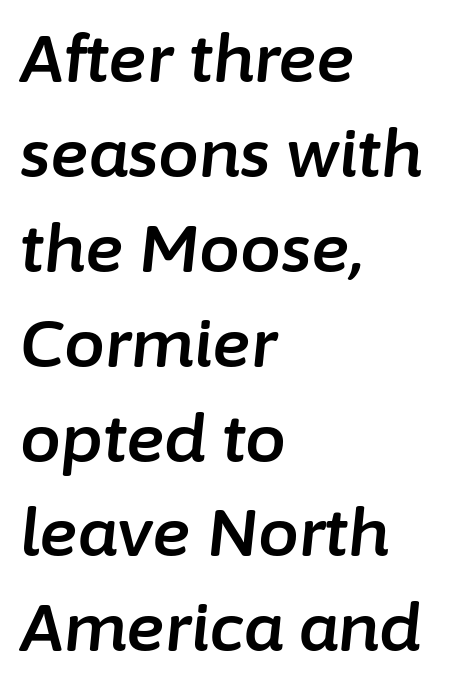
The image shows 65 px text type, italic (leaning right); set left-aligned, normal line spacing (1.46x), normal letter spacing, not underlined; low stroke contrast and a medium x-height.
